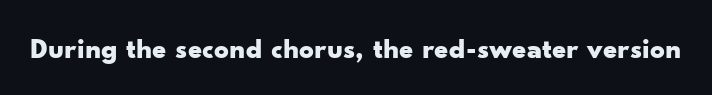
The image shows 29 px bold, wide sans-serif type, upright; set normal letter spacing, not underlined; low stroke contrast and a small x-height.
